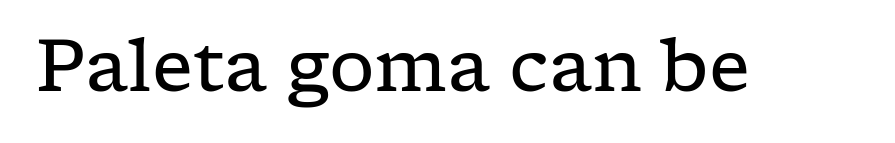
The image shows 72 px regular-weight, wide serif type, upright; set normal letter spacing, not underlined; low stroke contrast and a medium x-height.
